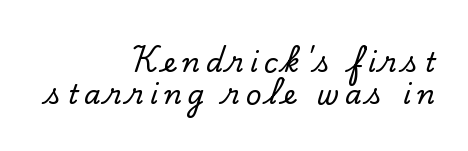
{"underline": "no", "align": "right", "line_spacing_ratio": 1.18, "letter_spacing": "wide", "letter_spacing_em": 0.22, "glyph_px": 27}
